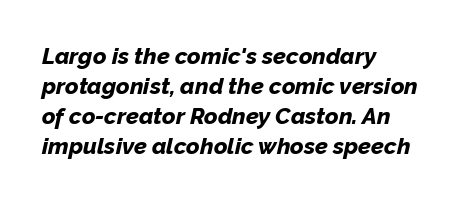
The letterforms sit shoulder to shoulder at normal distance. Horizontal bands of white between lines are of average thickness. Reading down the block, your eye returns to a fixed left position each line. The space directly below the letters is spotless.
